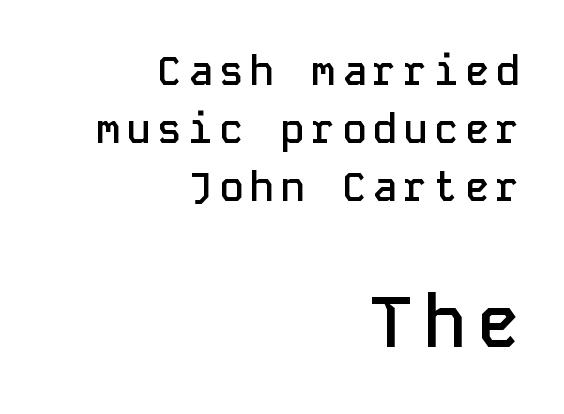
The lettering stays uniformly vertical, giving the passage a roman look. Larger block? The one below; the one above is distinctly smaller. What's the leading like? Ordinary, nothing unusual. Students, this is semibold: more ink than regular, less than bold. The typeface chosen for these lines omits serifs. The letters march in equal steps, a hallmark of fixed-pitch type.
